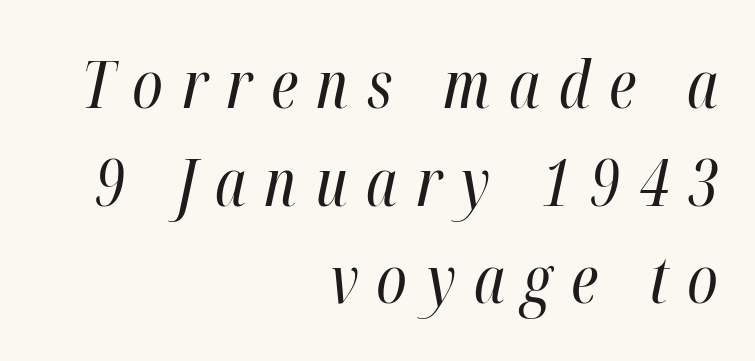
Summary of vertical rhythm: regular, with standard interline spacing. Rule under the text: the space is simply empty. The letters advance in unequal steps, a hallmark of proportional type. Slanted lettering throughout. Leftover space on each line is placed entirely before the opening word.
